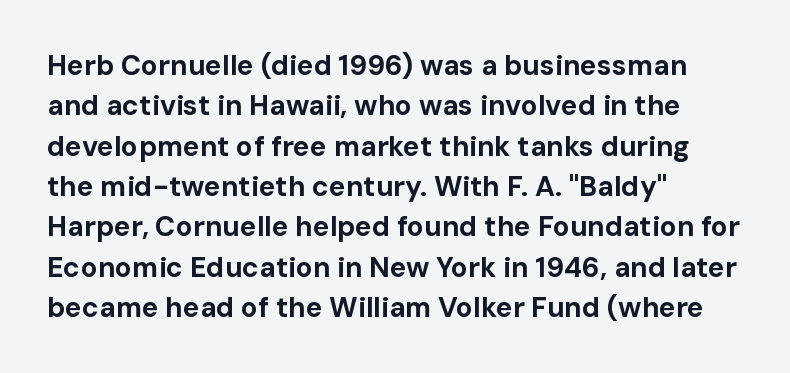
The image shows 28 px bold sans-serif type, upright; set left-aligned, normal line spacing (1.44x), normal letter spacing, not underlined; low stroke contrast and a medium x-height.
